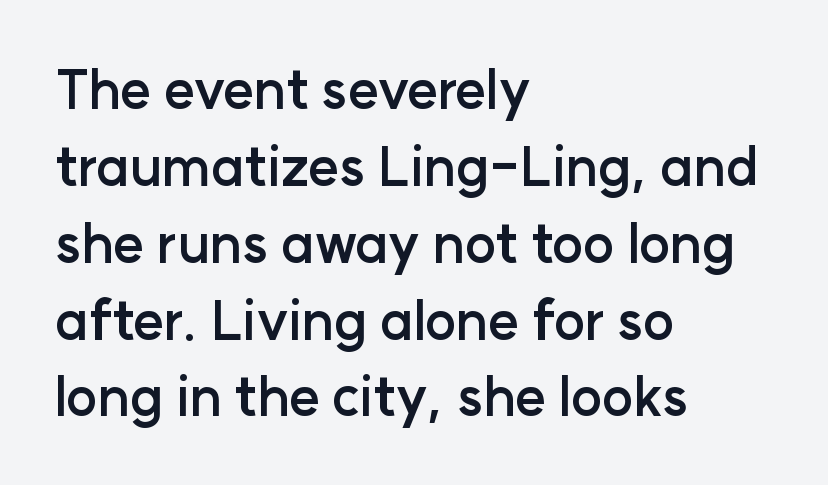
In terms of leading, this rendering sits right in the middle. This is roman type, the default non-slanted kind. The rag falls on the right side of this text block. Caption: standard tracking, unaltered. Serif or sans? Sans — the stroke terminals are bare. Proportional: the letters do not fall into vertical columns.
